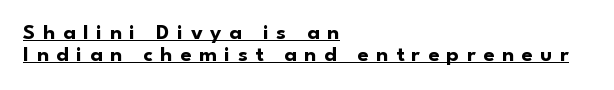
{"italic": "no", "bold": "yes", "underline": "yes", "align": "left", "line_spacing": "tight", "line_spacing_ratio": 1.02, "letter_spacing": "wide", "letter_spacing_em": 0.35, "glyph_px": 22}
